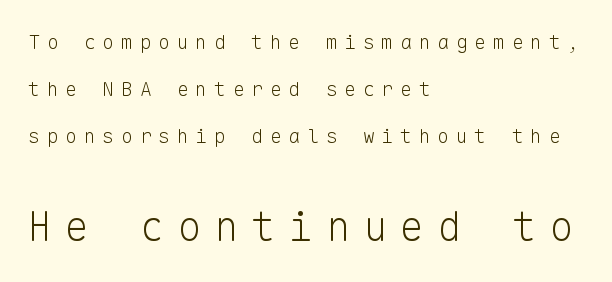
{"serif": "no", "italic": "no", "bold": "no", "weight": "light", "width": "normal", "stroke_contrast": "low", "x_height": "medium", "monospaced": "yes", "underline": "no", "align": "left", "line_spacing": "loose", "line_spacing_ratio": 2.34, "letter_spacing": "wide", "letter_spacing_em": 0.33, "larger_block": "second", "size_ratio": 2.0, "glyph_px": 40}
